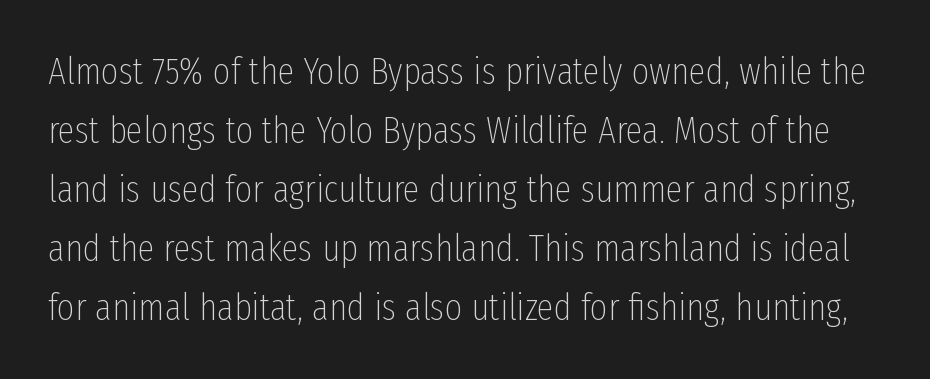
{"serif": "no", "italic": "no", "bold": "no", "weight": "thin", "width": "condensed", "stroke_contrast": "low", "x_height": "medium", "monospaced": "no", "underline": "no", "line_spacing": "normal", "line_spacing_ratio": 1.55, "letter_spacing": "normal", "letter_spacing_em": 0.0, "glyph_px": 38}
